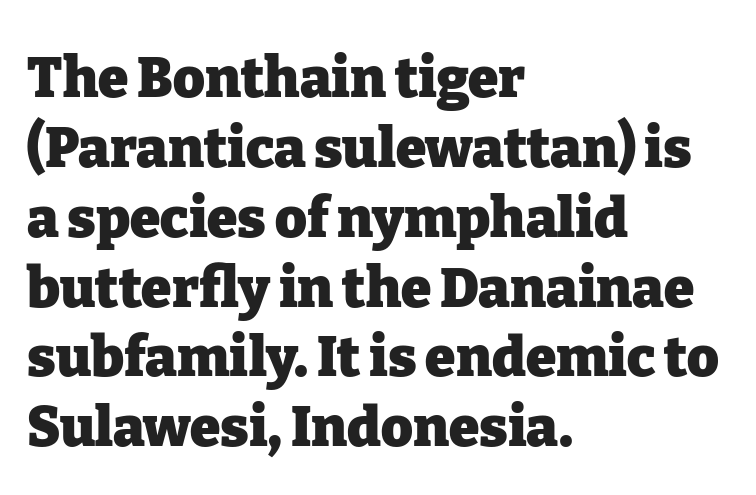
{"serif": "yes", "italic": "no", "bold": "yes", "weight": "heavy", "width": "normal", "stroke_contrast": "low", "x_height": "medium", "monospaced": "no", "underline": "no", "align": "left", "line_spacing": "normal", "line_spacing_ratio": 1.27, "letter_spacing": "normal", "letter_spacing_em": 0.0, "glyph_px": 55}
